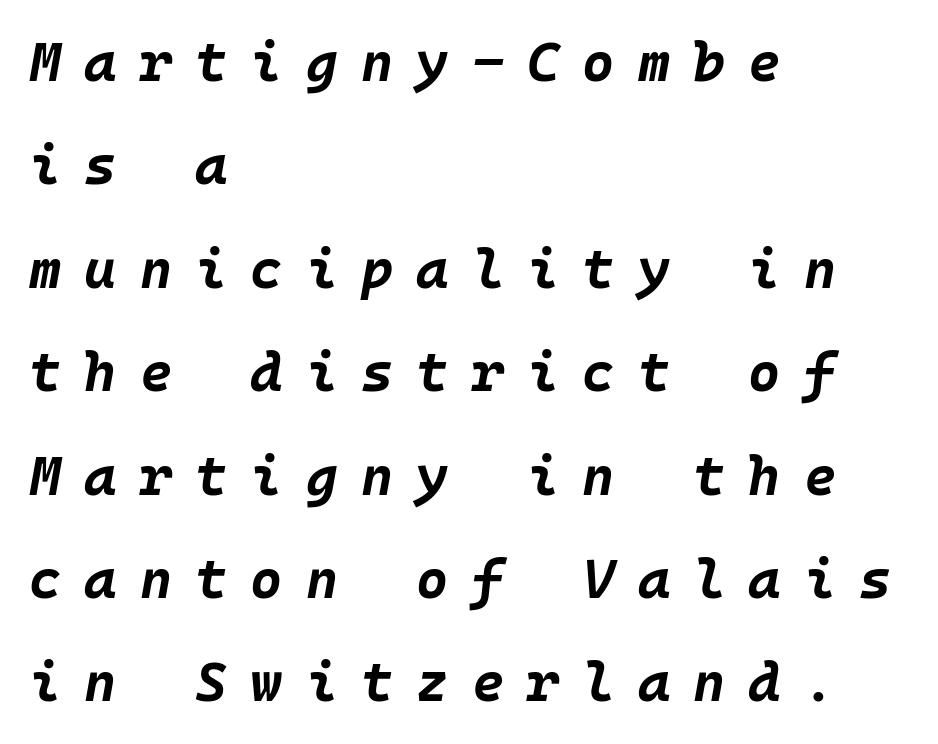
The image shows 55 px bold type, italic (leaning right); set left-aligned, line spacing 1.88x, unusually wide letter spacing (+0.42 em), not underlined; low stroke contrast and a large x-height.
